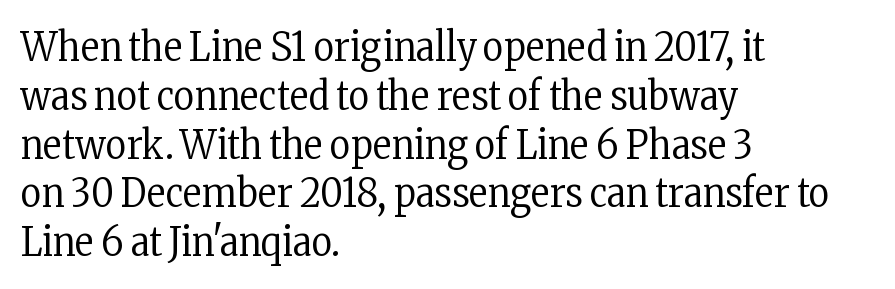
The image shows 40 px regular-weight, condensed serif type, upright; set left-aligned, line spacing 1.22x, normal letter spacing, not underlined; low stroke contrast and a medium x-height.
